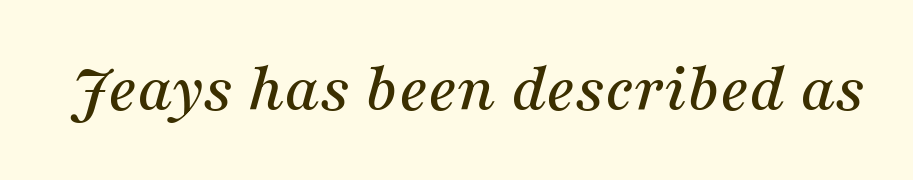
Q: Is the text italic (slanted)? A: Yes, it leans right by about 16 degrees.
Q: Is the typeface a serif or a sans-serif typeface? A: Serif.
Q: Is the text underlined? A: No.
Q: Is the spacing between letters normal or unusually wide? A: Normal.
Q: Width (condensed, normal, or wide)? A: Normal.
Q: Stroke contrast? A: Medium.
Q: x-height? A: Medium.
Q: Monospaced? A: No.
